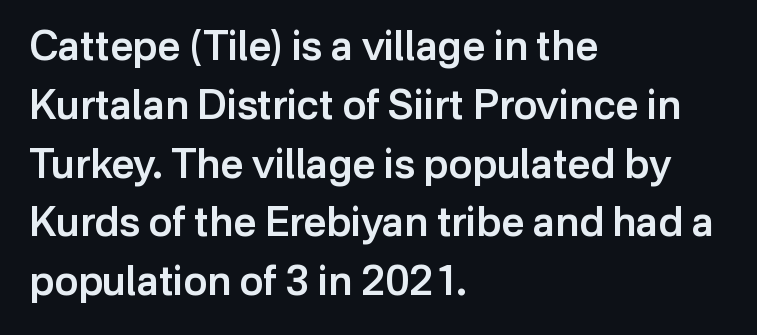
Q: Is the text bold? A: Semi-bold.
Q: Is the text italic (slanted)? A: No, it is upright.
Q: Is the typeface a serif or a sans-serif typeface? A: Sans-serif.
Q: Is the text underlined? A: No.
Q: How is the paragraph aligned? A: Left-aligned.
Q: Is the spacing between letters normal or unusually wide? A: Normal.
Q: Is the spacing between lines tight, normal or loose? A: Normal.
Q: Width (condensed, normal, or wide)? A: Normal.
Q: Stroke contrast? A: Low.
Q: x-height? A: Medium.
Q: Monospaced? A: No.
